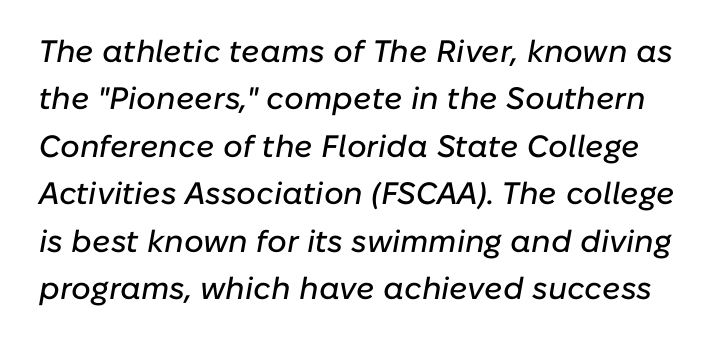
The image shows 31 px text type, italic (leaning right); set normal line spacing (1.53x), normal letter spacing, not underlined; low stroke contrast and a medium x-height.
